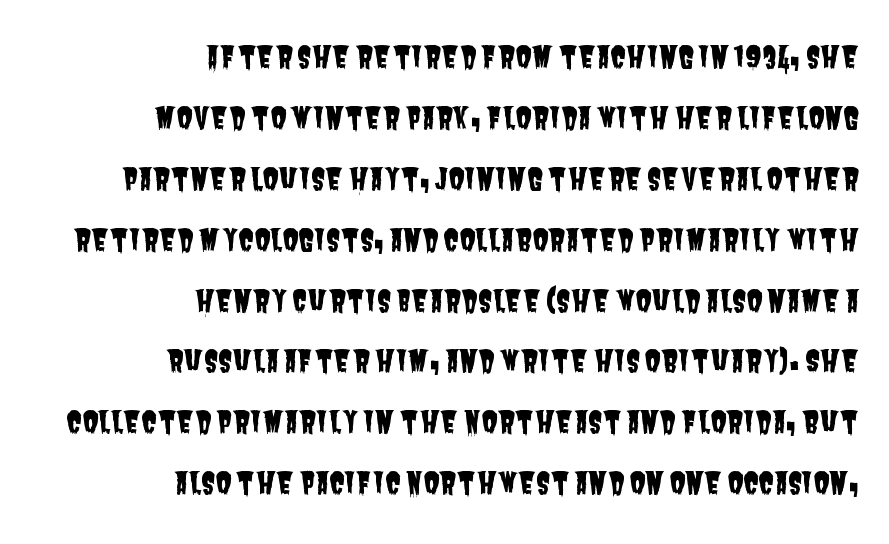
{"serif": "no", "width": "condensed", "stroke_contrast": "low", "x_height": "large", "monospaced": "no", "underline": "no", "align": "right", "line_spacing": "loose", "line_spacing_ratio": 2.1, "letter_spacing": "normal", "letter_spacing_em": 0.0, "glyph_px": 29}
